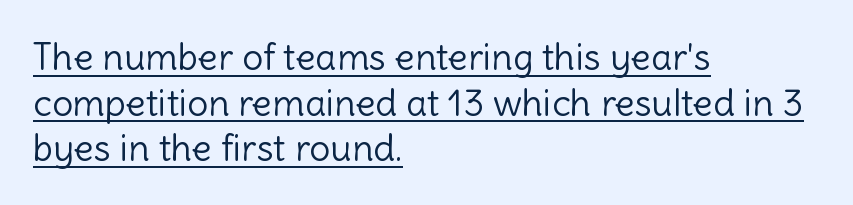
Stroke thickness stays within the range of a standard reading face or lighter. Layout note: lines flush left. You could call the tracking neutral — neither tight nor loose. The specimen reads as upright at a glance. This is sans-serif lettering, the kind often seen on screens and signage. Varying glyph widths throughout — classic text-font behaviour.
